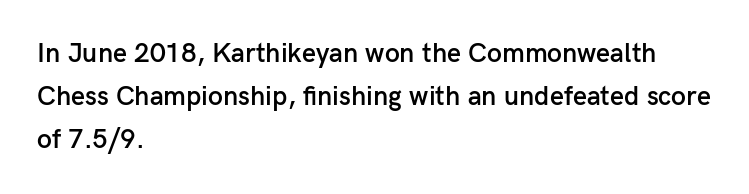
Decoration check: the copy has no underline. A classic flush-left, rag-right setting is used for this passage. Notice how descenders clear the ascenders below comfortably — that's standard leading. Tracking value appears to be zero — textbook default spacing.
